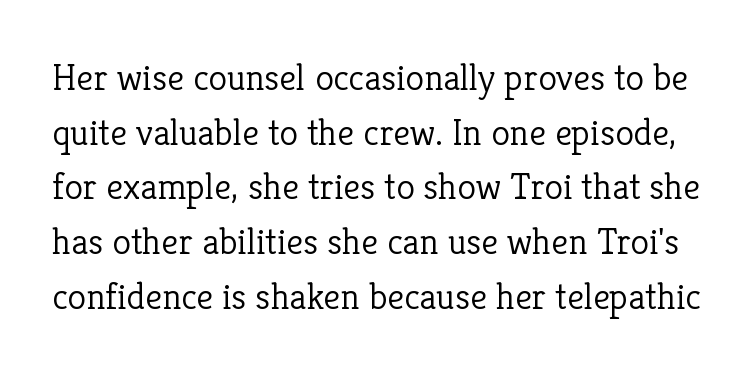
Q: Is the text bold? A: No.
Q: Is the text italic (slanted)? A: No, it is upright.
Q: Is the typeface a serif or a sans-serif typeface? A: Serif.
Q: Is the text underlined? A: No.
Q: Is the spacing between letters normal or unusually wide? A: Normal.
Q: Is the spacing between lines tight, normal or loose? A: Normal.
Q: Width (condensed, normal, or wide)? A: Normal.
Q: Stroke contrast? A: Low.
Q: x-height? A: Medium.
Q: Monospaced? A: No.
